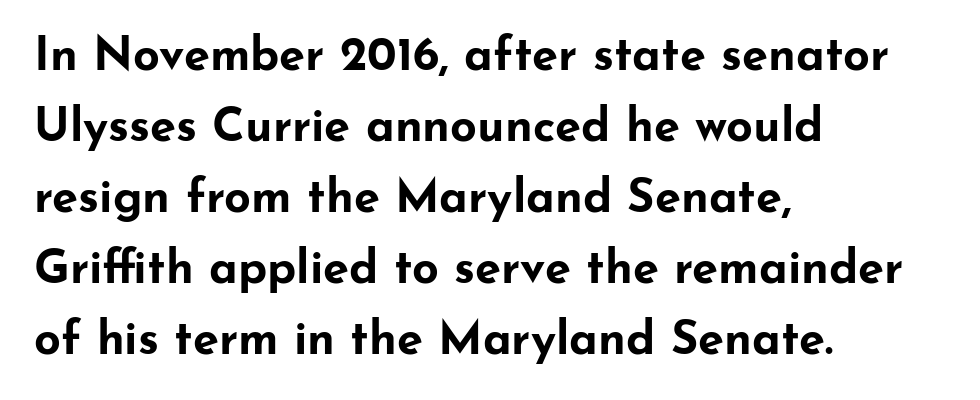
Each glyph is drawn with heavy, bold strokes. Line starts are locked; line ends wander. The block of text has a typical density, with ordinary space between rows. Looks like regular typesetting: each glyph gets only the width it needs.
